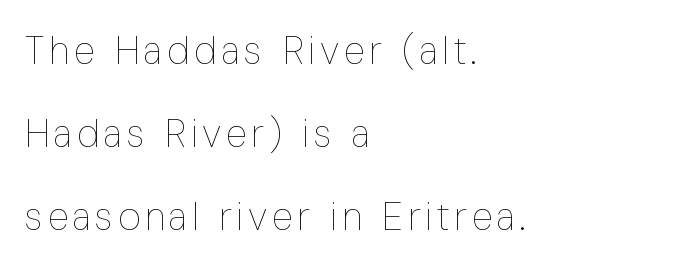
The image shows 39 px thin, condensed type, upright; set left-aligned, loose line spacing (2.13x), not underlined; low stroke contrast and a medium x-height.
